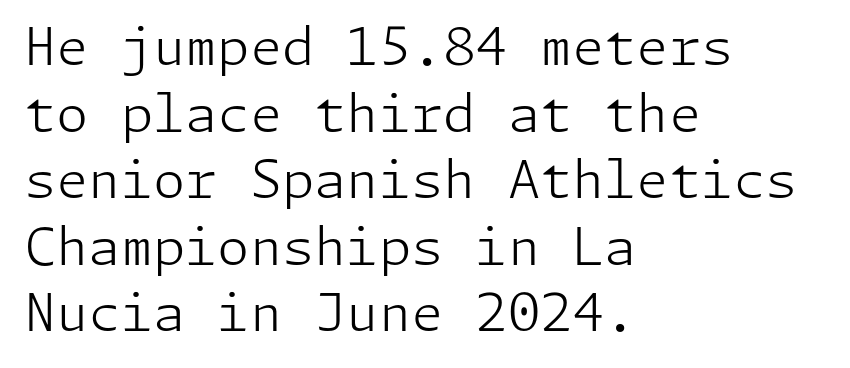
The image shows 52 px light sans-serif type, upright; set left-aligned, normal line spacing (1.28x), normal letter spacing, not underlined; low stroke contrast and a medium x-height.
